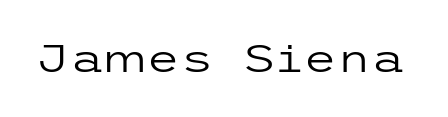
Q: Is the text bold? A: No.
Q: Is the text italic (slanted)? A: No, it is upright.
Q: Is the typeface a serif or a sans-serif typeface? A: Sans-serif.
Q: Is the text underlined? A: No.
Q: Is the spacing between letters normal or unusually wide? A: Normal.
Q: Width (condensed, normal, or wide)? A: Wide.
Q: Stroke contrast? A: Low.
Q: x-height? A: Medium.
